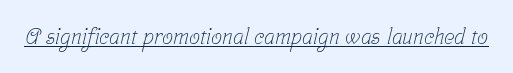
{"bold": "no", "underline": "yes", "letter_spacing": "normal", "letter_spacing_em": 0.0, "glyph_px": 22}
